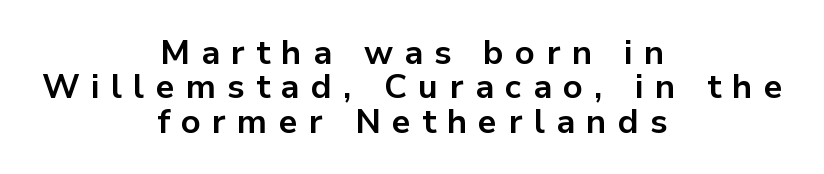
Teacher's note: observe the equal gaps on both sides — that is centered alignment. What stands out about the letter spacing? Its width — letters are far apart. Plain, unruled lines of type. The passage shown is typed in a proportional face where columns would drift. This is the regular roman posture of the typeface. Does the weight exceed regular? Yes, all the way to bold.
